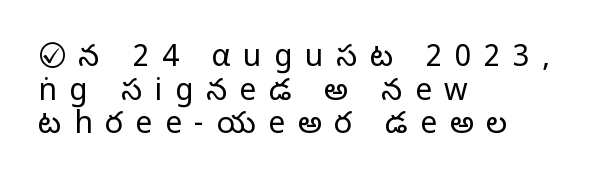
The image shows 30 px light sans-serif type, upright; set left-aligned, tight line spacing (1.12x), unusually wide letter spacing (+0.42 em), not underlined; low stroke contrast and a medium x-height.
